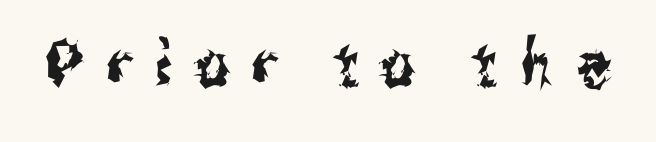
The image shows 65 px condensed sans-serif type, upright; set unusually wide letter spacing (+0.36 em), not underlined; medium stroke contrast and a medium x-height.
